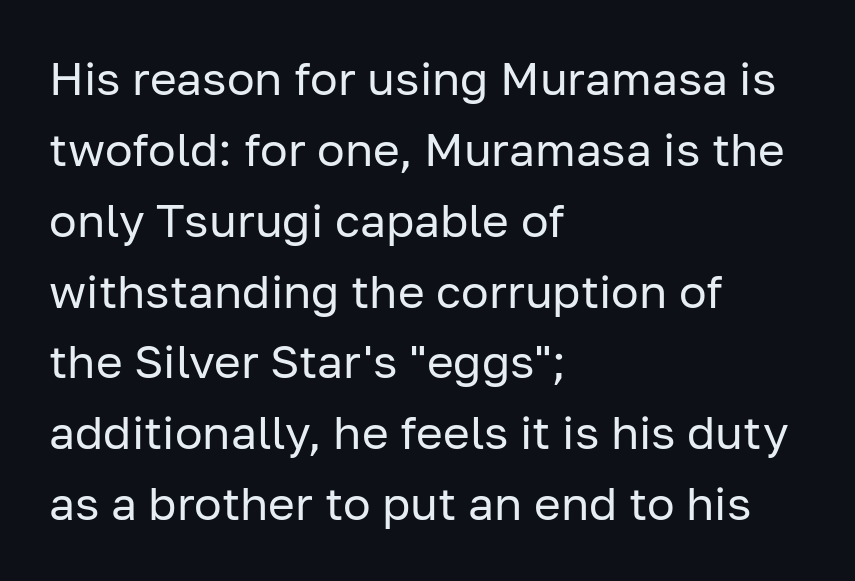
Q: Is the text bold? A: No.
Q: Is the text italic (slanted)? A: No, it is upright.
Q: Is the typeface a serif or a sans-serif typeface? A: Sans-serif.
Q: Is the text underlined? A: No.
Q: How is the paragraph aligned? A: Left-aligned.
Q: Is the spacing between letters normal or unusually wide? A: Normal.
Q: Is the spacing between lines tight, normal or loose? A: Normal.
Q: Width (condensed, normal, or wide)? A: Normal.
Q: Stroke contrast? A: Low.
Q: x-height? A: Medium.
Q: Monospaced? A: No.
